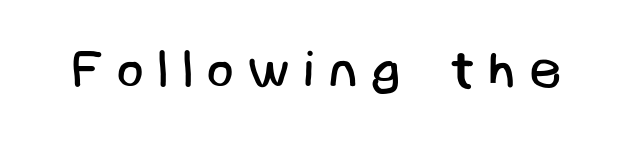
The horizontal fit of the characters is loose and conspicuously gappy. Anything drawn beneath the words? Only blank space. Stem width sits at or under what a default text font uses. The letters carry no serifs — their stems end cleanly without finishing strokes.
